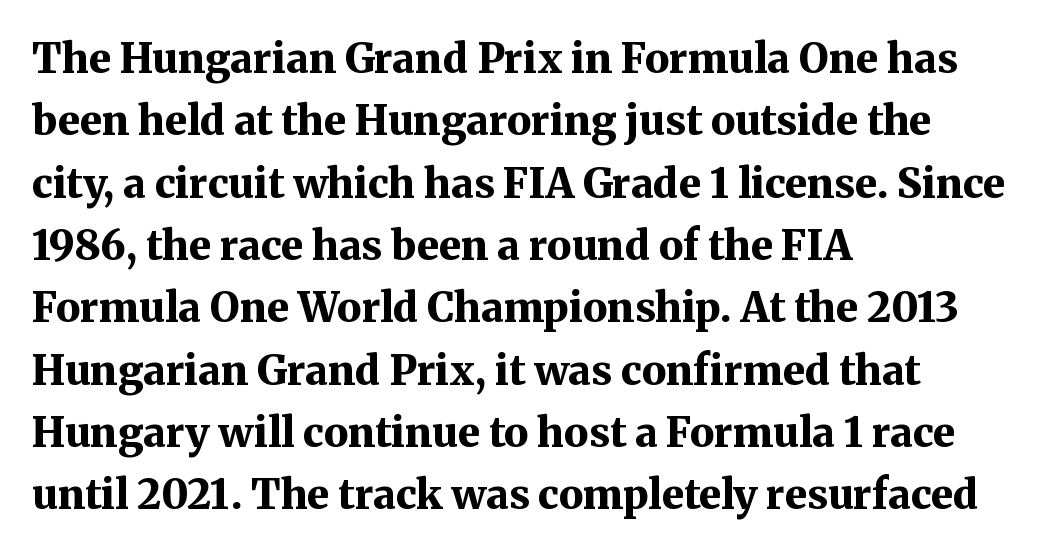
{"serif": "yes", "italic": "no", "bold": "yes", "weight": "bold", "width": "normal", "stroke_contrast": "medium", "x_height": "medium", "monospaced": "no", "underline": "no", "align": "left", "line_spacing": "normal", "line_spacing_ratio": 1.52, "letter_spacing": "normal", "letter_spacing_em": 0.0, "glyph_px": 41}
